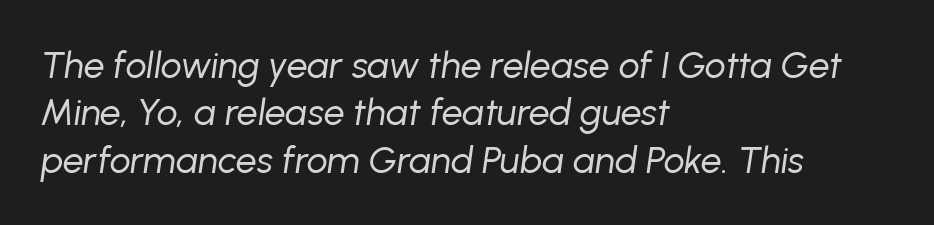
The tracking reads as untouched default to a designer's eye. The lines are quadded left. Any mark beneath the type? The region is blank. A typesetter would call this leading conventional body-copy spacing.
